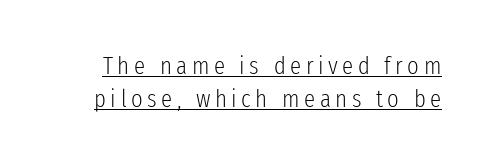
The image shows 25 px text type, upright; set normal line spacing (1.32x), underlined.
